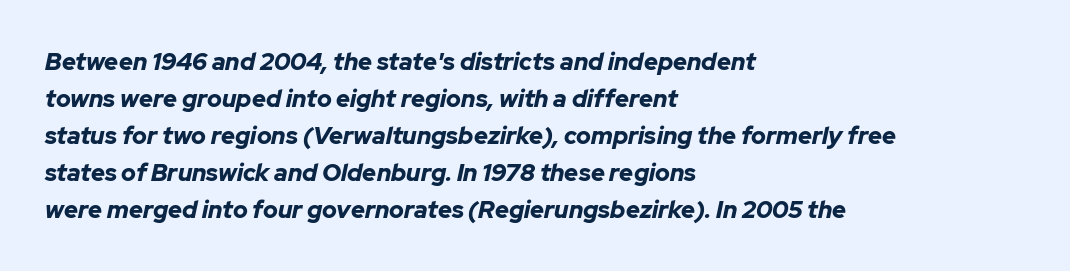
{"italic": "yes", "lean": "right", "slant_degrees": 12, "bold": "yes", "underline": "no", "align": "left", "line_spacing": "normal", "line_spacing_ratio": 1.54, "letter_spacing": "normal", "letter_spacing_em": 0.0, "glyph_px": 24}
